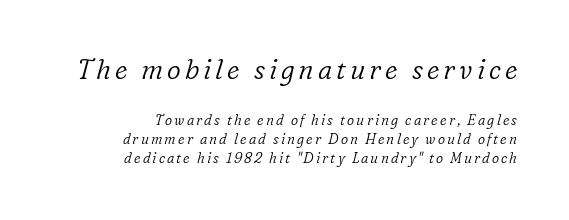
All the whitespace from short lines collects on the left. Type without underlining. In terms of leading, this rendering sits right in the middle. Nothing heavy about these letters — not bold at all. Which of the two is more prominent by size? The first, at the top.
